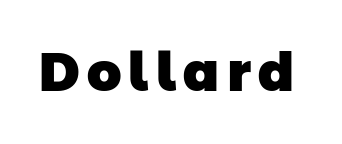
Heavy, bold letterforms. You can tell from the bare stems that sans-serif type was used. Plain, unruled lines of type. A typesetter would call this proportional, since set widths differ per character.
